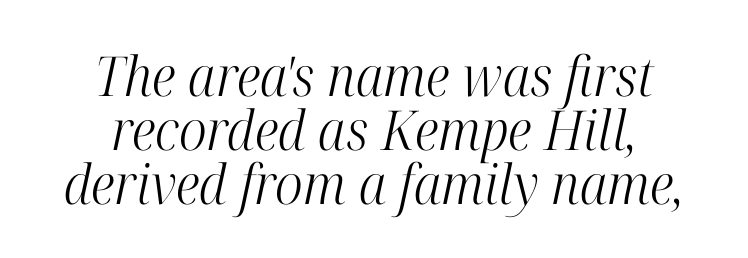
No letter is thick-stroked: the sample isn't bold. Notice how descenders almost collide with the ascenders below — that's tight leading. Centered paragraph, ragged on both sides. A typesetter would call this zero additional tracking.
